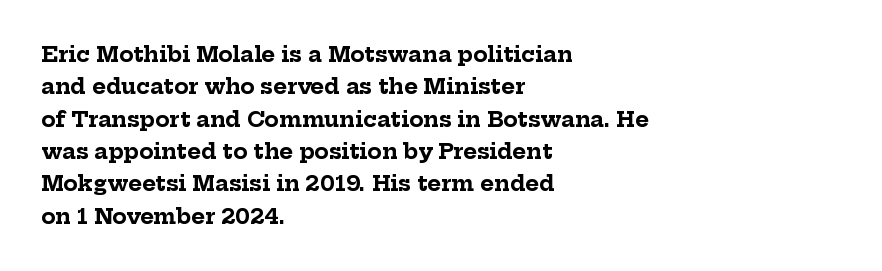
Q: Is the text bold? A: Yes.
Q: Is the text italic (slanted)? A: No, it is upright.
Q: Is the text underlined? A: No.
Q: How is the paragraph aligned? A: Left-aligned.
Q: Is the spacing between letters normal or unusually wide? A: Normal.
Q: Is the spacing between lines tight, normal or loose? A: Normal.
